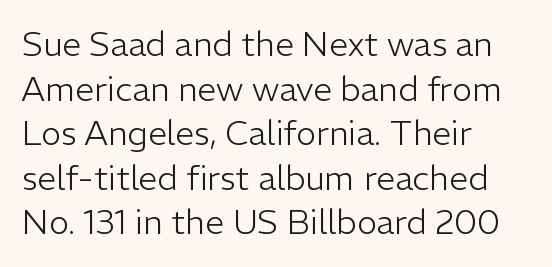
Honestly, there is no underline to notice here at all. A typesetter would label this face a sans. Honestly, the row spacing looks completely unremarkable. Think of a printed novel: that variable character pitch is what you see here. This rendering uses left alignment, leaving the right contour irregular. Counters stay open thanks to moderate or lighter strokes.
